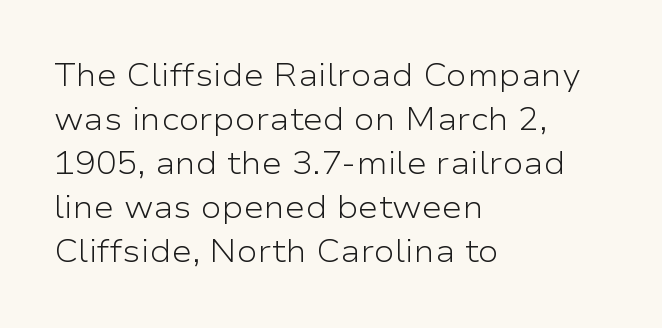
Q: Is the text bold? A: No.
Q: Is the text italic (slanted)? A: No, it is upright.
Q: Is the typeface a serif or a sans-serif typeface? A: Sans-serif.
Q: Is the text underlined? A: No.
Q: How is the paragraph aligned? A: Left-aligned.
Q: Is the spacing between letters normal or unusually wide? A: Normal.
Q: Is the spacing between lines tight, normal or loose? A: Normal.
Q: Width (condensed, normal, or wide)? A: Wide.
Q: Stroke contrast? A: Low.
Q: x-height? A: Medium.
Q: Monospaced? A: No.
